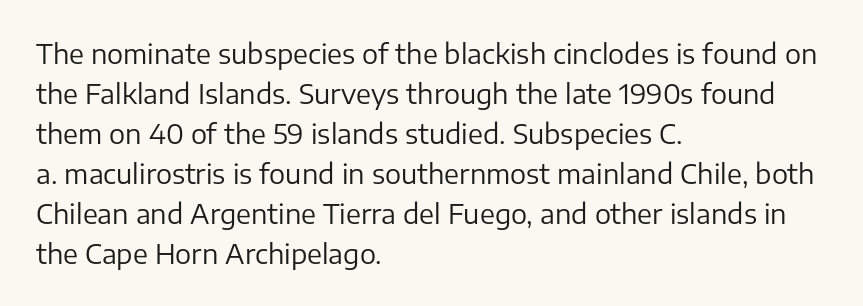
The image shows 27 px text type, upright; set left-aligned, normal line spacing (1.48x), normal letter spacing, not underlined.
